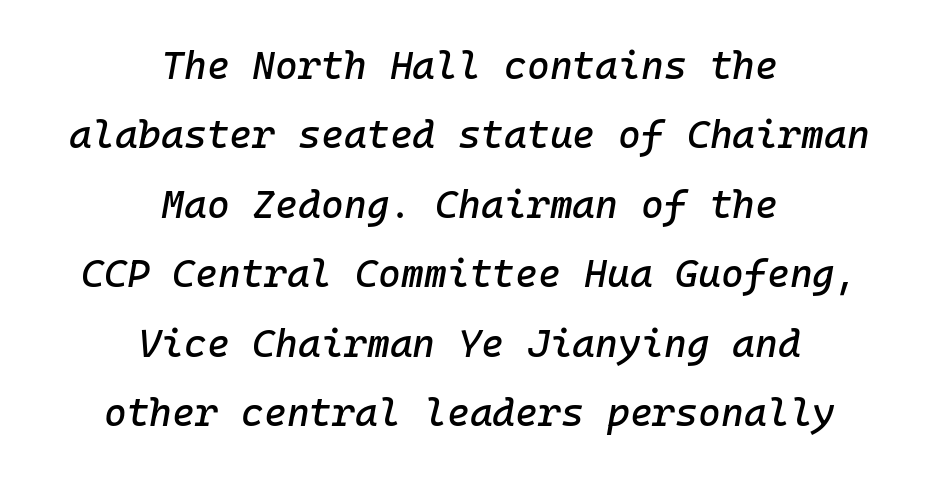
The image shows 39 px text type, italic (leaning right); set centered, line spacing 1.78x, normal letter spacing, not underlined; low stroke contrast and a medium x-height.
